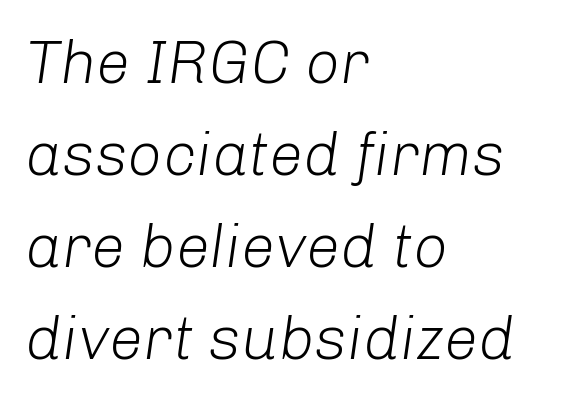
The tracking reads as untouched default to a designer's eye. The passage shown is not underscored anywhere. Casual observation: everything's shoved over to the left. A typesetter would mark this as italic. Compared with typical paragraphs, the rows here are spaced about the same. Nothing heavy about these letters — not bold at all.
